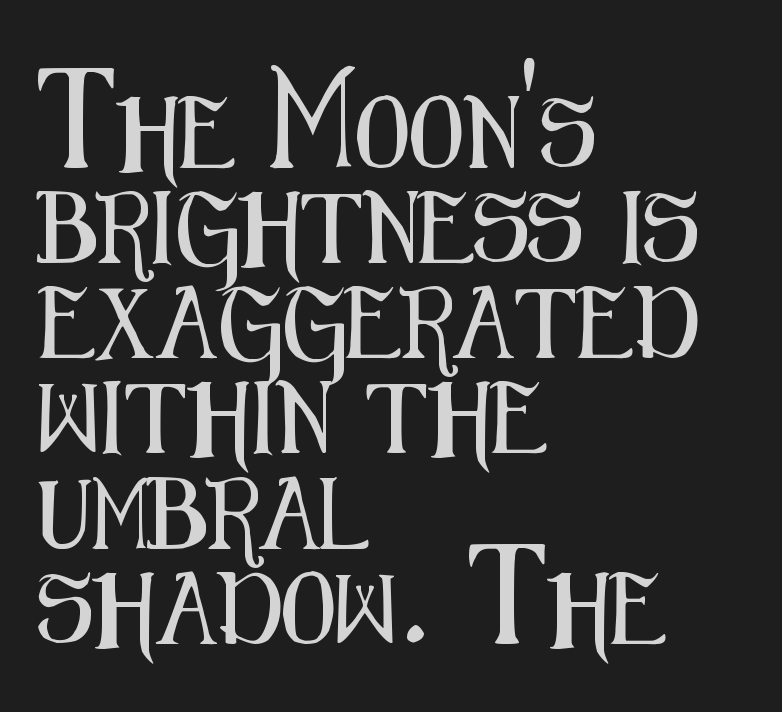
{"italic": "no", "width": "condensed", "stroke_contrast": "medium", "x_height": "medium", "monospaced": "no", "underline": "no", "align": "left", "line_spacing": "normal", "line_spacing_ratio": 1.34, "letter_spacing": "normal", "letter_spacing_em": 0.0, "glyph_px": 71}
